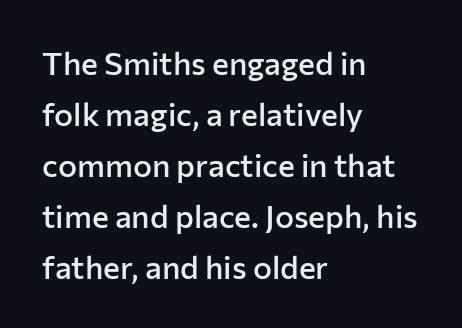
{"serif": "no", "italic": "no", "bold": "semi", "weight": "semibold", "width": "normal", "stroke_contrast": "low", "x_height": "medium", "monospaced": "no", "underline": "no", "align": "left", "line_spacing": "normal", "line_spacing_ratio": 1.59, "letter_spacing": "normal", "letter_spacing_em": 0.0, "glyph_px": 32}
